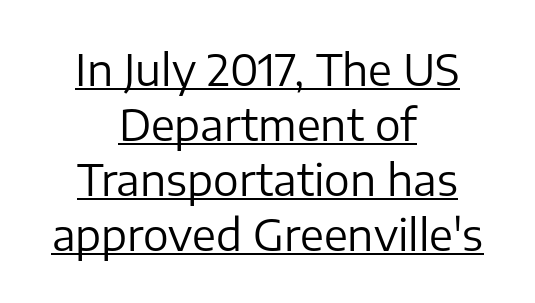
Is there an underline? Yes — a line sits under the letters. Unbolded letterforms with no extra heft. Is this a fixed-width face? No — the glyphs have proportional, varying widths. Here the glyphs are tracked normally, forming tight word shapes. This is roman type, the default non-slanted kind. The typesetter chose a symmetrical, centered arrangement here.
